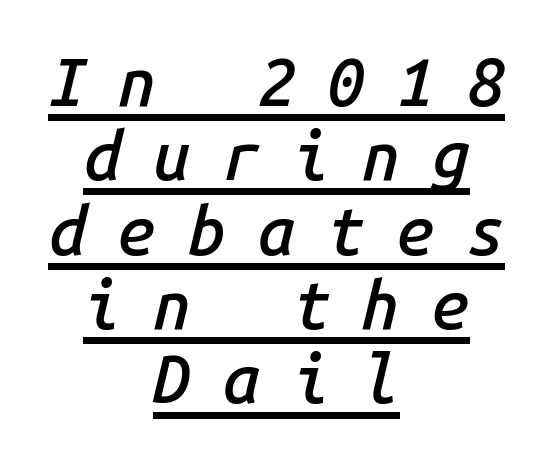
{"italic": "yes", "lean": "right", "slant_degrees": 14, "bold": "semi", "weight": "semibold", "width": "normal", "stroke_contrast": "low", "x_height": "medium", "monospaced": "yes", "underline": "yes", "align": "center", "line_spacing": "tight", "line_spacing_ratio": 1.11, "letter_spacing": "wide", "letter_spacing_em": 0.48, "glyph_px": 67}
